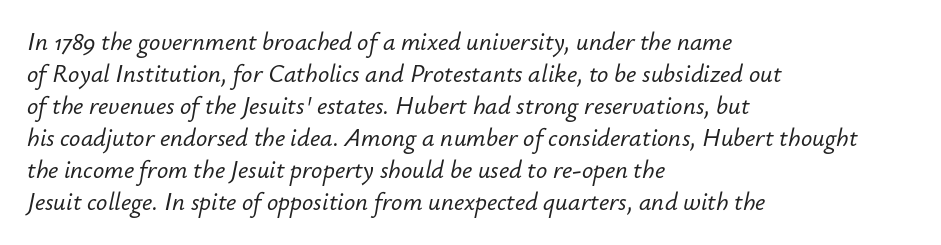
The image shows 25 px text type, italic (leaning right); set left-aligned, normal line spacing (1.28x), normal letter spacing, not underlined.
